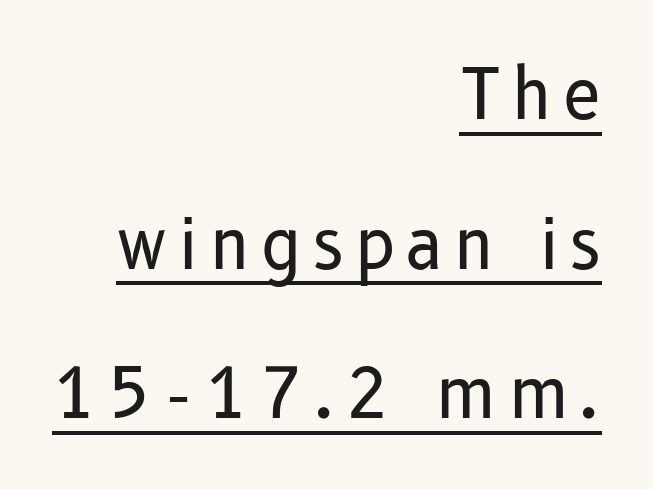
Q: Is the text bold? A: No.
Q: Is the text italic (slanted)? A: No, it is upright.
Q: Is the typeface a serif or a sans-serif typeface? A: Sans-serif.
Q: Is the text underlined? A: Yes.
Q: How is the paragraph aligned? A: Right-aligned.
Q: Is the spacing between lines tight, normal or loose? A: Loose.
Q: Width (condensed, normal, or wide)? A: Normal.
Q: Stroke contrast? A: Low.
Q: x-height? A: Medium.
Q: Monospaced? A: No.
